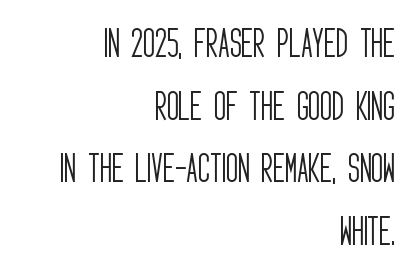
The image shows 33 px light, condensed sans-serif type, upright; set right-aligned, loose line spacing (1.9x), normal letter spacing, not underlined; low stroke contrast and a large x-height.
